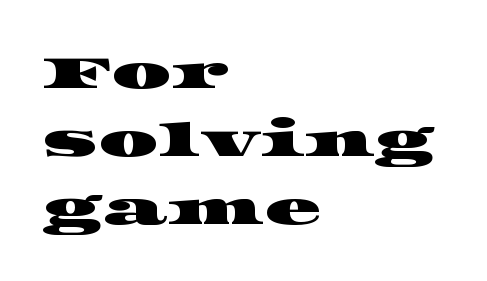
The type is set solid horizontally, with unmodified tracking. Descenders are the only things crossing below the line. Honestly, the row spacing looks completely unremarkable. You can tell from the footed stems that serif type was used.
